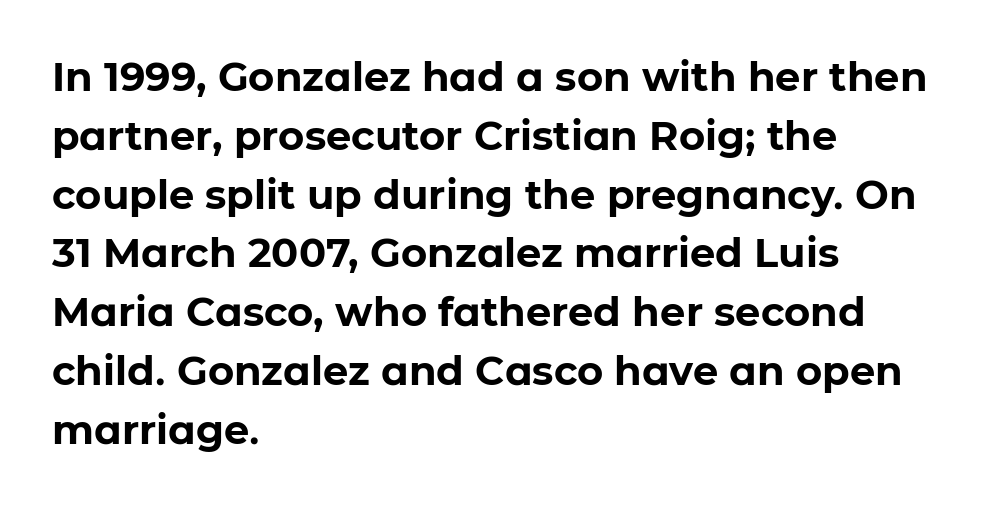
{"serif": "no", "italic": "no", "bold": "yes", "weight": "bold", "width": "normal", "stroke_contrast": "low", "x_height": "medium", "monospaced": "no", "underline": "no", "align": "left", "line_spacing": "normal", "line_spacing_ratio": 1.47, "letter_spacing": "normal", "letter_spacing_em": 0.0, "glyph_px": 40}
